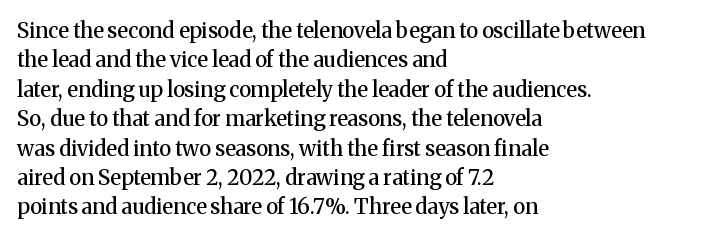
The image shows 21 px text type, upright; set left-aligned, normal line spacing (1.4x), normal letter spacing, not underlined.
